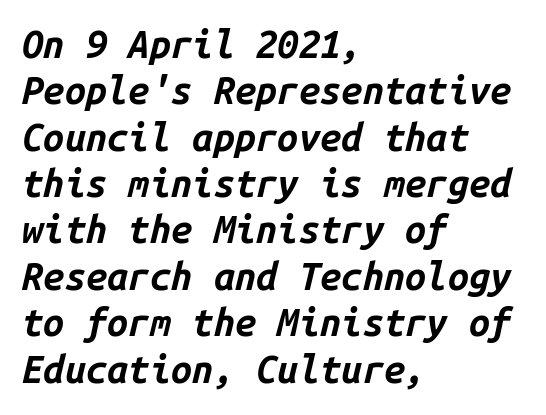
This rendering features lettering with no underline. In terms of letterspacing, this is plain default setting. Every character here occupies the same horizontal width, giving the sample a typewriter-like rhythm. Characters are canted at an angle relative to the baseline's perpendicular. Plenty of ink on the page — the face is bold.
